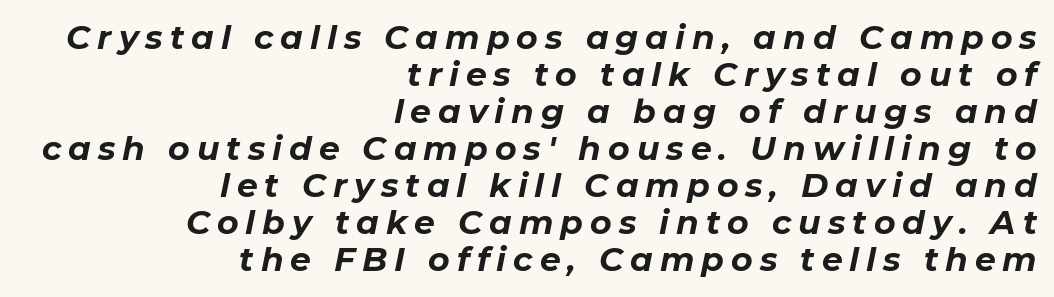
The image shows 33 px bold type, italic (leaning right); set right-aligned, tight line spacing (1.12x), unusually wide letter spacing (+0.21 em), not underlined; low stroke contrast and a medium x-height.
